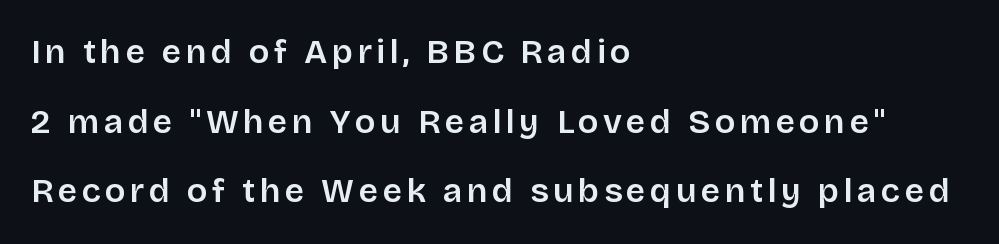
{"serif": "no", "italic": "no", "width": "normal", "stroke_contrast": "low", "x_height": "large", "monospaced": "no", "underline": "no", "align": "left", "line_spacing": "loose", "line_spacing_ratio": 2.05, "glyph_px": 34}
